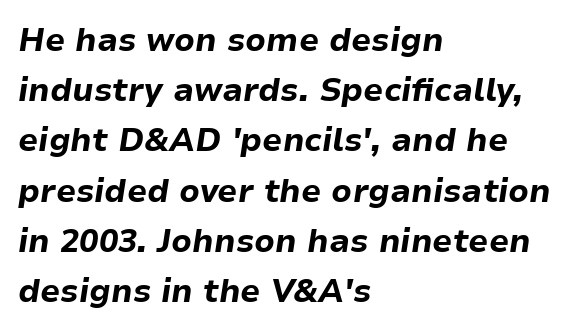
{"italic": "yes", "lean": "right", "slant_degrees": 9, "bold": "yes", "weight": "bold", "width": "normal", "stroke_contrast": "low", "x_height": "medium", "monospaced": "no", "underline": "no", "align": "left", "line_spacing": "normal", "line_spacing_ratio": 1.57, "letter_spacing": "normal", "letter_spacing_em": 0.0, "glyph_px": 32}
